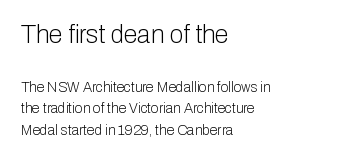
Q: Is the text bold? A: No.
Q: Is the text italic (slanted)? A: No, it is upright.
Q: Is the text underlined? A: No.
Q: How is the paragraph aligned? A: Left-aligned.
Q: Is the spacing between letters normal or unusually wide? A: Normal.
Q: Is the spacing between lines tight, normal or loose? A: Normal.
Q: Which block of text is set in a larger size, the first (top) or the second (bottom)? A: The first (top) one.
